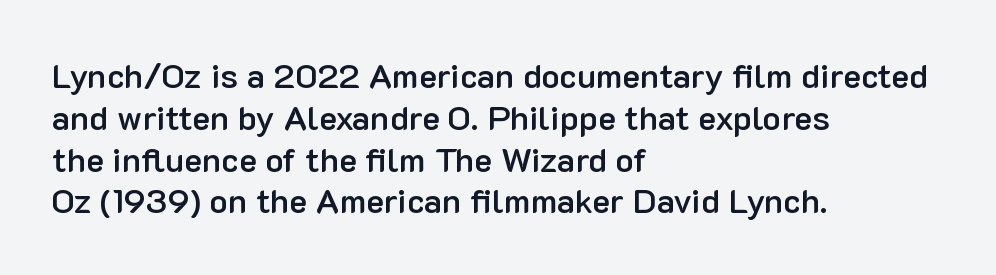
The image shows 34 px semibold sans-serif type, upright; set left-aligned, line spacing 1.23x, normal letter spacing, not underlined; low stroke contrast and a medium x-height.
